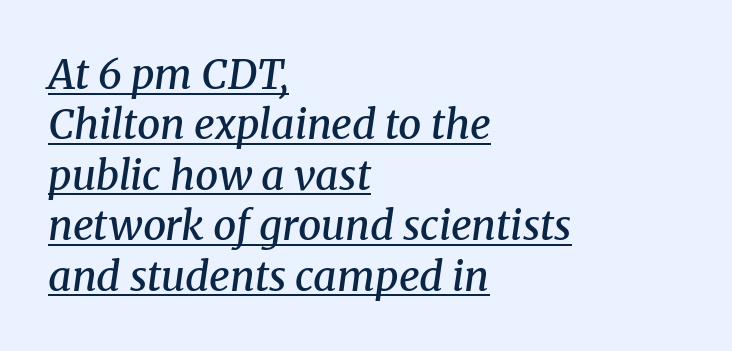
Q: Is the text bold? A: Semi-bold.
Q: Is the text italic (slanted)? A: Yes, it leans right by about 8 degrees.
Q: Is the typeface a serif or a sans-serif typeface? A: Serif.
Q: Is the text underlined? A: Yes.
Q: How is the paragraph aligned? A: Left-aligned.
Q: Is the spacing between letters normal or unusually wide? A: Normal.
Q: Width (condensed, normal, or wide)? A: Normal.
Q: Stroke contrast? A: Medium.
Q: x-height? A: Medium.
Q: Monospaced? A: No.
